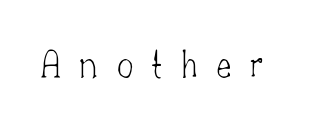
The image shows 41 px thin serif type, upright; set unusually wide letter spacing (+0.45 em), not underlined; low stroke contrast and a small x-height.
